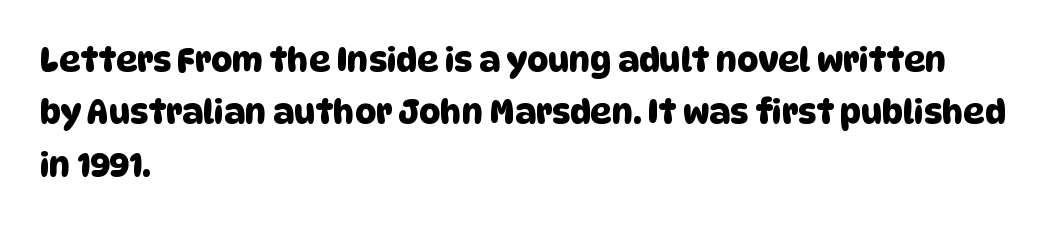
Q: Is the typeface a serif or a sans-serif typeface? A: Sans-serif.
Q: Is the text underlined? A: No.
Q: How is the paragraph aligned? A: Left-aligned.
Q: Is the spacing between letters normal or unusually wide? A: Normal.
Q: Is the spacing between lines tight, normal or loose? A: Normal.
Q: Width (condensed, normal, or wide)? A: Normal.
Q: Stroke contrast? A: Low.
Q: x-height? A: Large.
Q: Monospaced? A: No.
